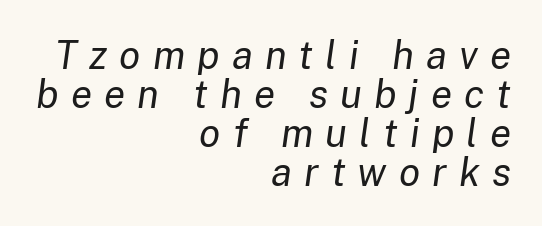
Looks like regular typesetting: each glyph gets only the width it needs. Letter spacing: wide. If you drew a line through each stem, it would be angled. Is there much room between lines? No — they nearly touch.
